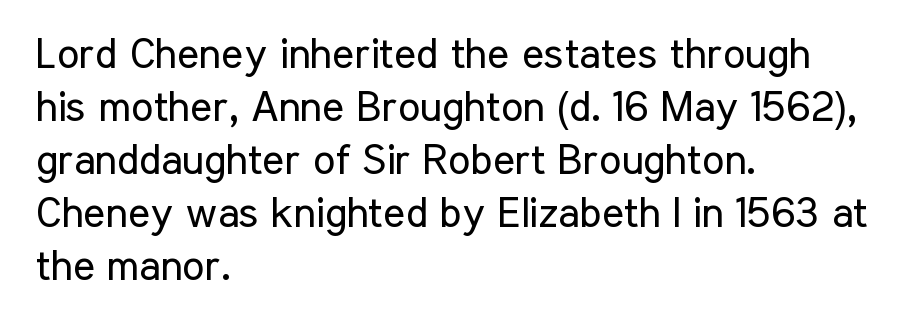
{"serif": "no", "italic": "no", "bold": "no", "weight": "regular", "width": "condensed", "stroke_contrast": "low", "x_height": "medium", "monospaced": "no", "underline": "no", "align": "left", "line_spacing": "normal", "line_spacing_ratio": 1.26, "letter_spacing": "normal", "letter_spacing_em": 0.0, "glyph_px": 42}
